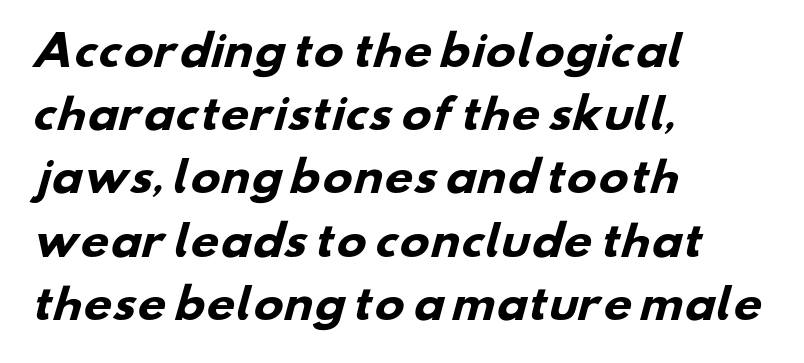
{"serif": "no", "bold": "yes", "weight": "heavy", "width": "wide", "stroke_contrast": "low", "x_height": "small", "monospaced": "no", "underline": "no", "align": "left", "line_spacing": "normal", "line_spacing_ratio": 1.58, "letter_spacing": "normal", "letter_spacing_em": 0.0, "glyph_px": 40}
